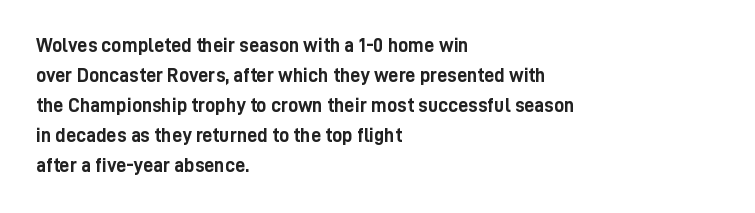
The image shows 20 px bold type, upright; set left-aligned, normal line spacing (1.5x), normal letter spacing, not underlined.
